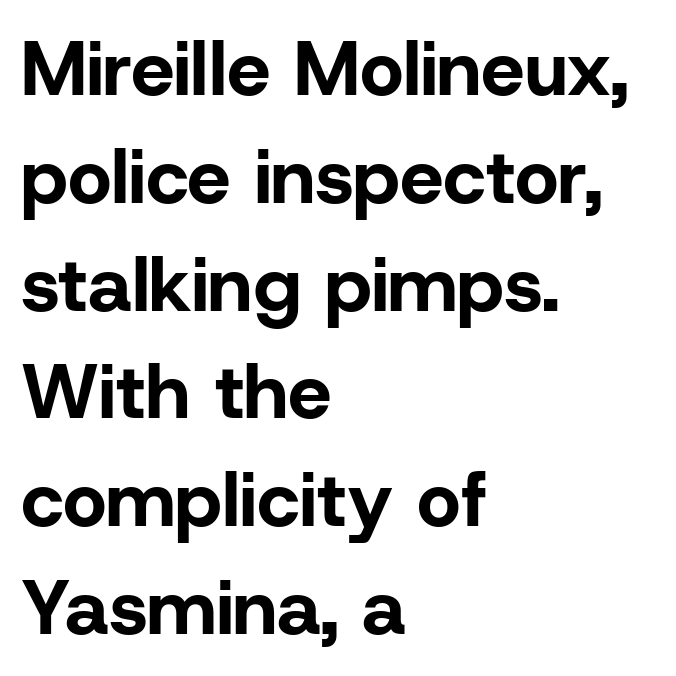
A typesetter would call this proportional, since set widths differ per character. Grotesque or geometric, the face here clearly has no serifs. The characters look thick and weighty, a clear bold. The rag falls on the right side of this text block. Upright lettering throughout.
